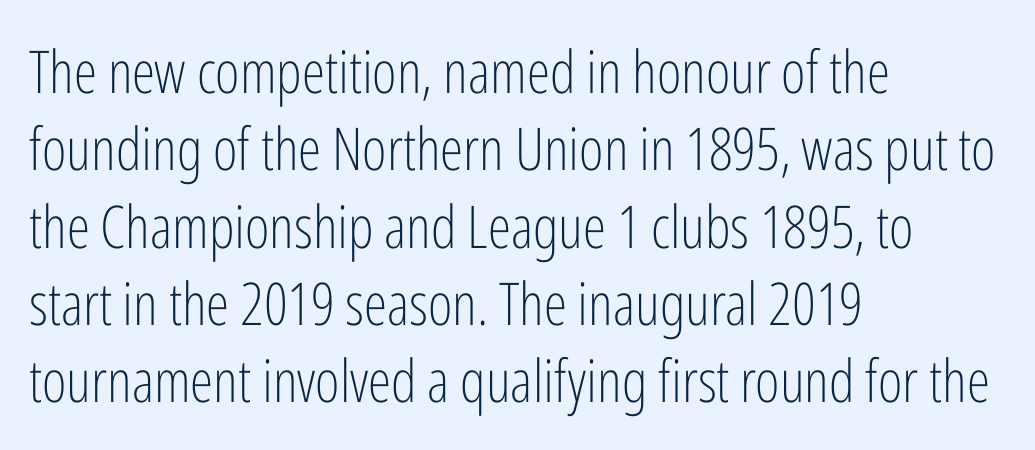
Descenders are the only things crossing below the line. The type is set solid horizontally, with unmodified tracking. The font sits on the lighter half of the weight spectrum, regular included. The rag falls on the right side of this text block. Each letter's strokes conclude bluntly, with no projecting serifs.
